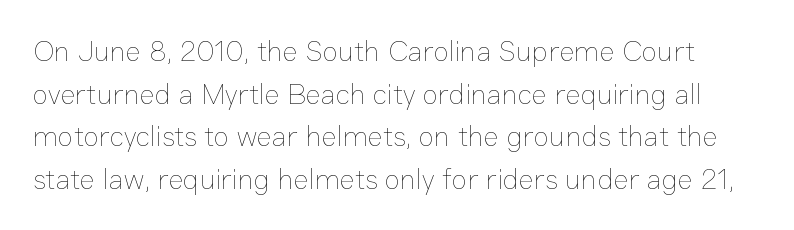
{"italic": "no", "bold": "no", "weight": "thin", "width": "normal", "stroke_contrast": "low", "x_height": "medium", "monospaced": "no", "underline": "no", "line_spacing": "normal", "line_spacing_ratio": 1.47, "letter_spacing": "normal", "letter_spacing_em": 0.0, "glyph_px": 29}
